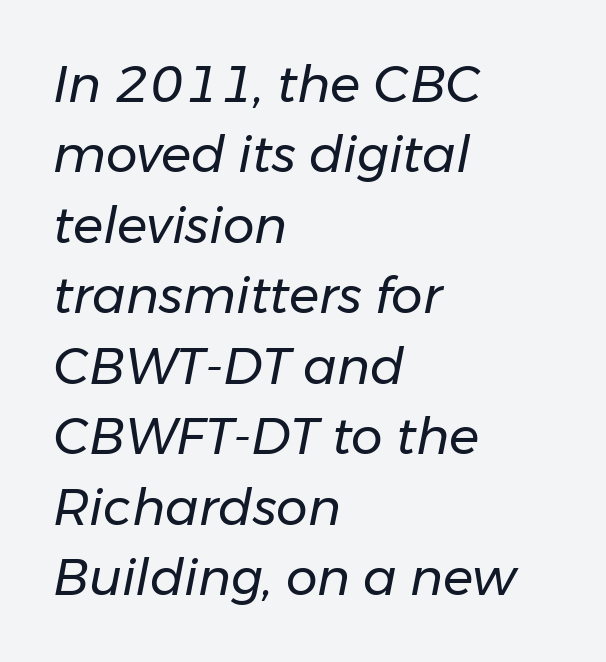
{"italic": "yes", "lean": "right", "slant_degrees": 11, "bold": "no", "weight": "regular", "width": "normal", "stroke_contrast": "low", "x_height": "medium", "monospaced": "no", "underline": "no", "align": "left", "line_spacing": "normal", "line_spacing_ratio": 1.41, "letter_spacing": "normal", "letter_spacing_em": 0.0, "glyph_px": 50}
